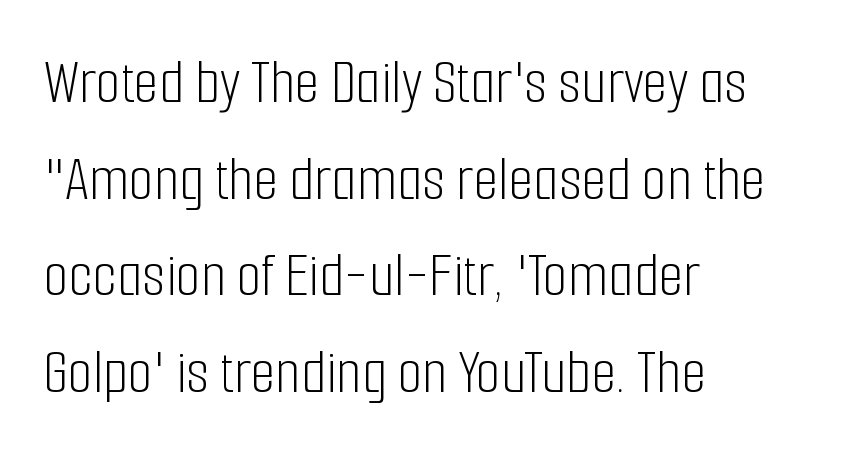
{"serif": "no", "italic": "no", "bold": "no", "weight": "light", "width": "condensed", "stroke_contrast": "low", "x_height": "medium", "monospaced": "no", "underline": "no", "align": "left", "line_spacing": "normal", "line_spacing_ratio": 1.51, "letter_spacing": "normal", "letter_spacing_em": 0.0, "glyph_px": 64}
